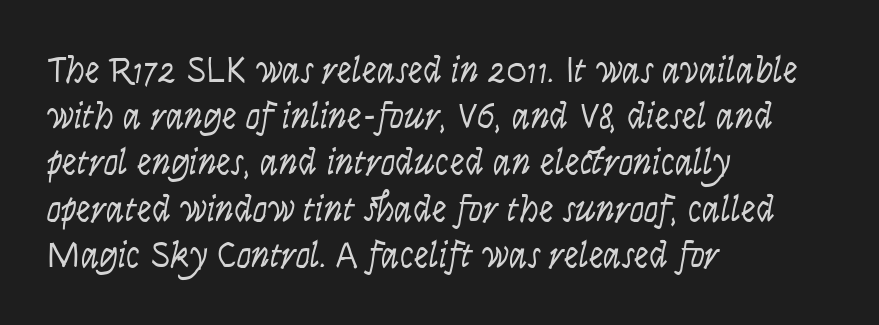
The image shows 37 px light, condensed sans-serif type; set left-aligned, normal line spacing (1.25x), normal letter spacing, not underlined; low stroke contrast and a large x-height.
